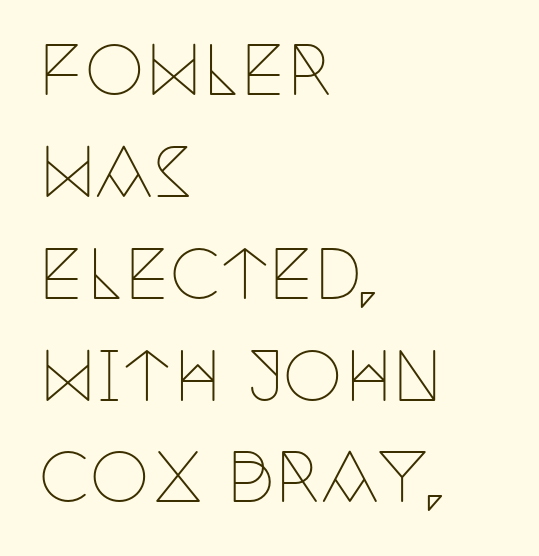
{"serif": "yes", "italic": "no", "bold": "no", "weight": "thin", "width": "condensed", "stroke_contrast": "low", "x_height": "large", "monospaced": "no", "underline": "no", "align": "left", "line_spacing": "normal", "line_spacing_ratio": 1.52, "letter_spacing": "normal", "letter_spacing_em": 0.0, "glyph_px": 67}
